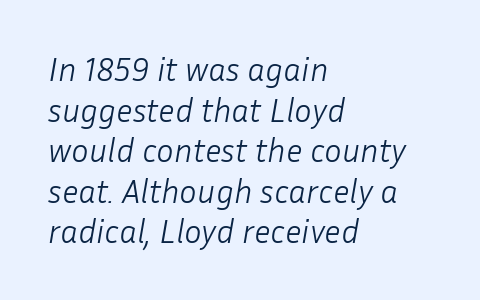
The font is comparable to plain body text, perhaps lighter. These lines keep a tight, regular rhythm from letter to letter. Words float on clear page, feet unadorned. The rendering applies a slant to the glyphs. If you drew a ruler down the left edge, every line would touch it. A typesetter would call this proportional, since set widths differ per character.
